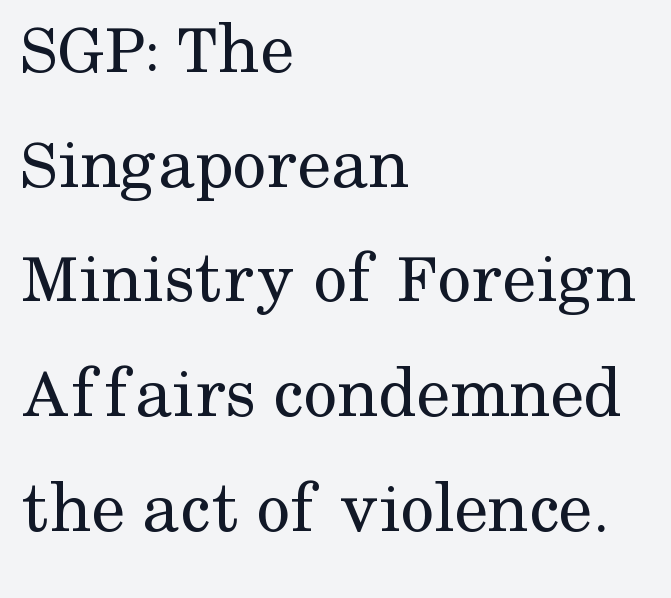
Think of a printed novel: that variable character pitch is what you see here. Look at the tracking — it's just the regular setting, nothing added. Leftover space on each line is placed entirely after the last word. The passage shown stacks its lines at a standard gap. Yep, those are serifs on the letters.
